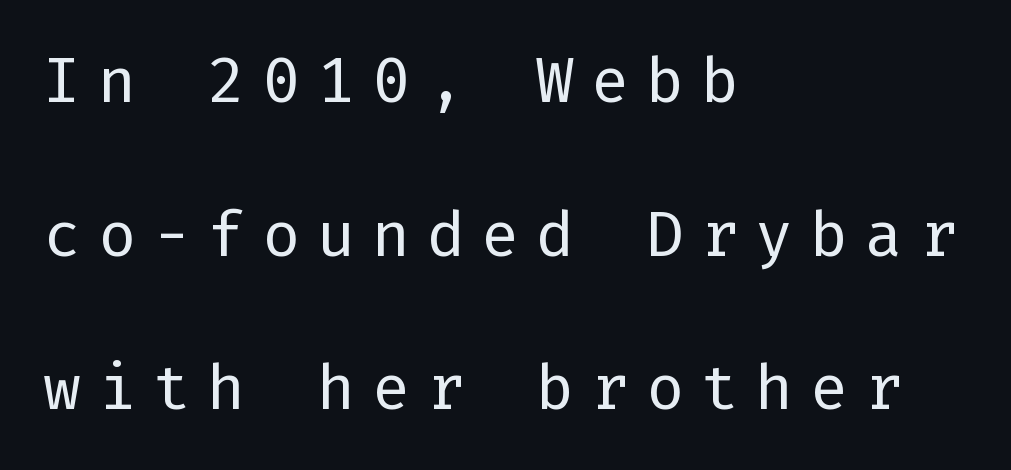
The image shows 63 px regular-weight sans-serif type, upright; set left-aligned, loose line spacing (2.44x), unusually wide letter spacing (+0.27 em), not underlined; low stroke contrast and a medium x-height.
